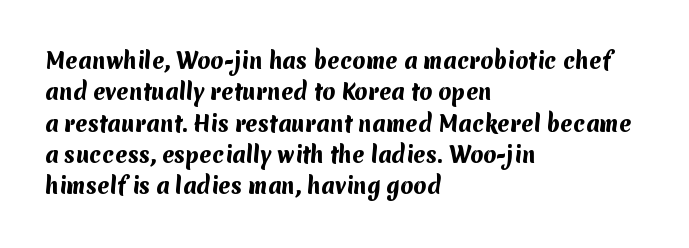
Q: Is the text bold? A: Yes.
Q: Is the text underlined? A: No.
Q: How is the paragraph aligned? A: Left-aligned.
Q: Is the spacing between letters normal or unusually wide? A: Normal.
Q: Is the spacing between lines tight, normal or loose? A: Normal.
